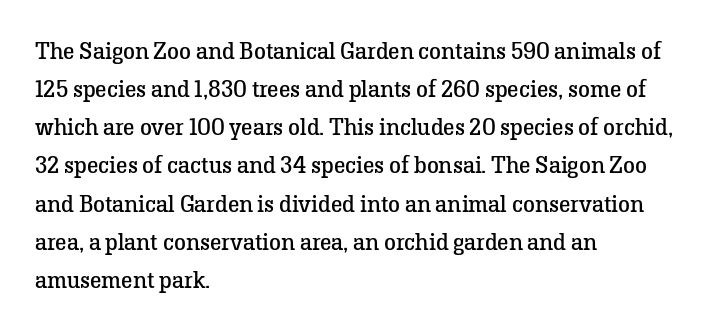
Q: Is the text bold? A: No.
Q: Is the text italic (slanted)? A: No, it is upright.
Q: Is the text underlined? A: No.
Q: How is the paragraph aligned? A: Left-aligned.
Q: Is the spacing between letters normal or unusually wide? A: Normal.
Q: Is the spacing between lines tight, normal or loose? A: Normal.
